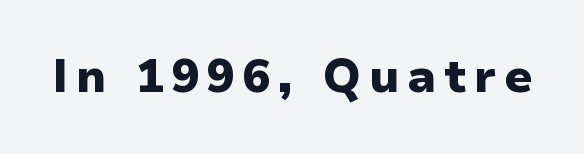
Underline: absent. Notice how thick the strokes are: this is what a full bold looks like. These lines are composed in type without serifs. Posture: vertical. Character widths vary here, with narrow letters taking less room than wide ones.
